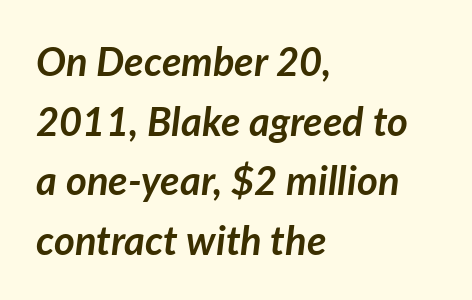
The image shows 40 px semibold type, italic (leaning right); set left-aligned, normal line spacing (1.49x), normal letter spacing, not underlined; low stroke contrast and a medium x-height.
